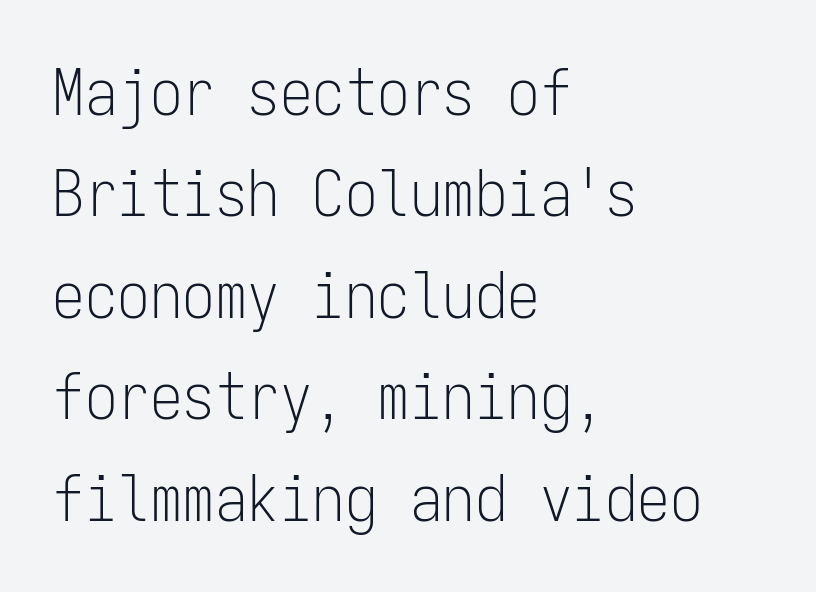
Short and long lines alike share a common starting point at left. Stem width sits at or under what a default text font uses. It's the straight-up-and-down kind of type. Baseline-to-baseline distance is the conventional proportion of letter height.
